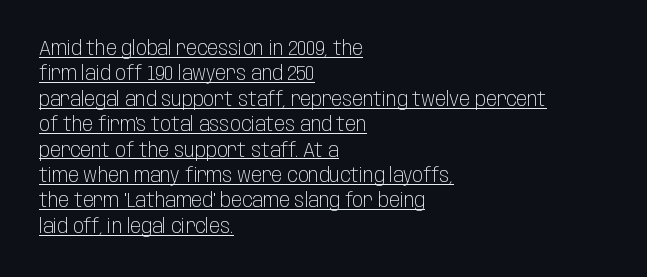
The image shows 20 px text type, upright; set left-aligned, normal line spacing (1.27x), normal letter spacing, underlined.
